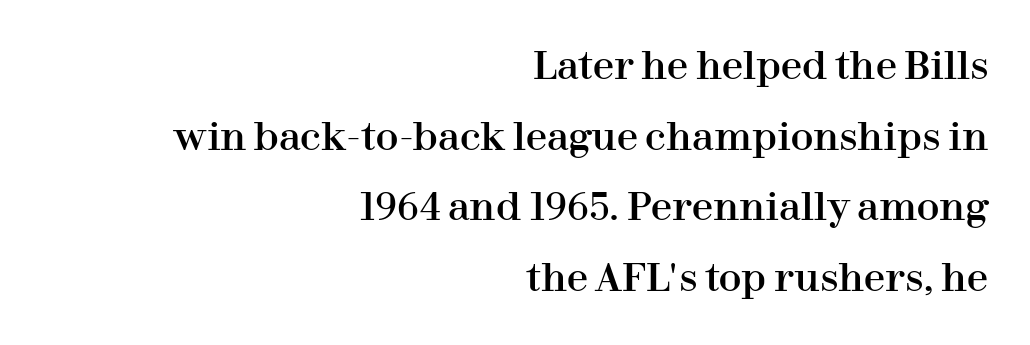
{"serif": "yes", "italic": "no", "width": "normal", "stroke_contrast": "high", "x_height": "medium", "monospaced": "no", "underline": "no", "align": "right", "line_spacing_ratio": 1.86, "letter_spacing": "normal", "letter_spacing_em": 0.0, "glyph_px": 38}
